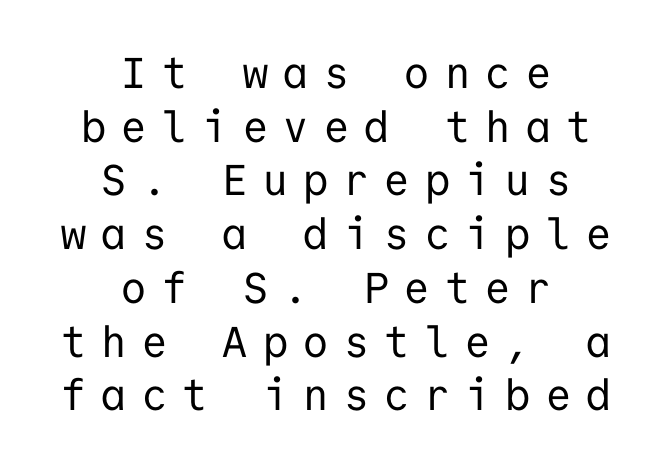
The image shows 43 px regular-weight sans-serif type, upright, monospaced; set centered, normal line spacing (1.25x), unusually wide letter spacing (+0.36 em), not underlined; low stroke contrast and a medium x-height.
